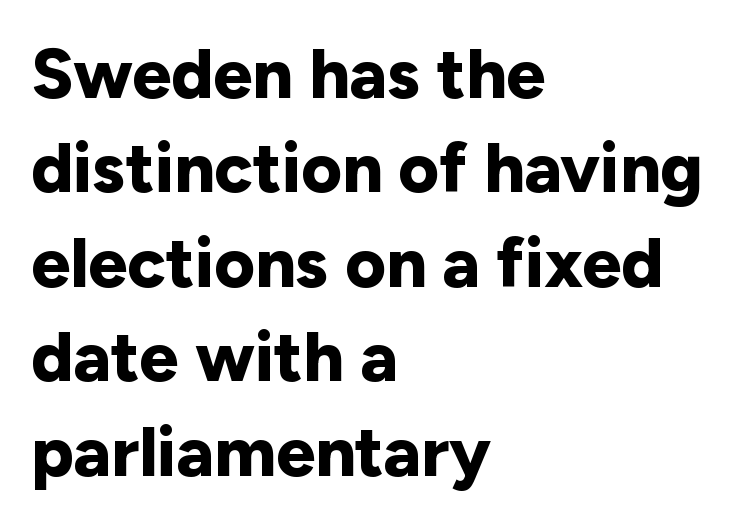
The image shows 70 px bold sans-serif type, upright; set left-aligned, normal line spacing (1.35x), normal letter spacing, not underlined; low stroke contrast and a medium x-height.
